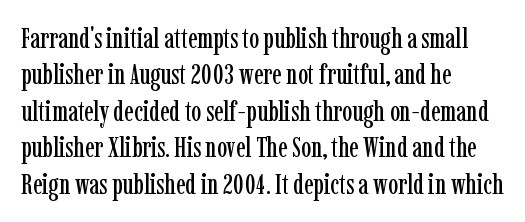
Here the designer chose a conventional face with non-uniform glyph widths. The typeface chosen for these lines features serifs. Descenders are the only things crossing below the line. Where is the straight margin? On the left.
